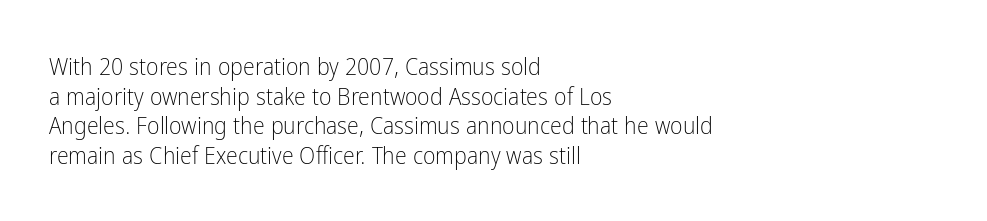
The image shows 24 px text type, upright; set left-aligned, line spacing 1.23x, normal letter spacing, not underlined.
